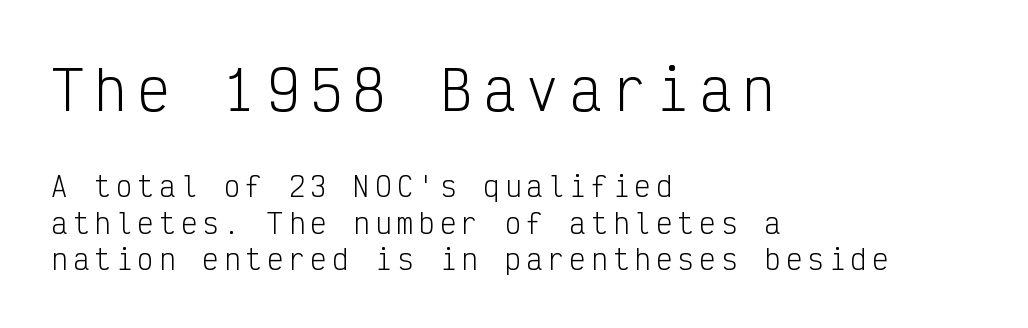
The image shows 54 px light, condensed sans-serif type, upright, monospaced; set left-aligned, normal line spacing (1.35x), unusually wide letter spacing (+0.2 em), not underlined; the first (top) block is 2.0x larger; low stroke contrast and a medium x-height.
